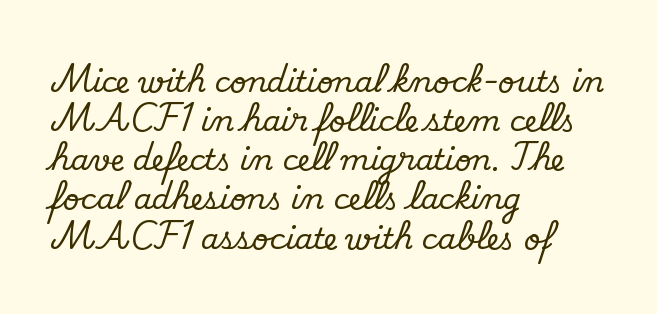
The passage shown is typed in a proportional face where columns would drift. One-word summary of the alignment: left. Clear beneath every line of the passage. The rows are spaced the way most documents space them.
